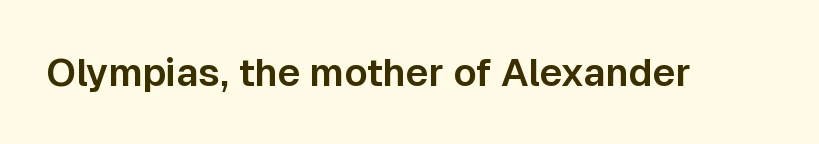
Vertical strokes here are truly vertical. Type without underlining. Here the designer chose a conventional face with non-uniform glyph widths. Font category for this specimen: sans-serif.
